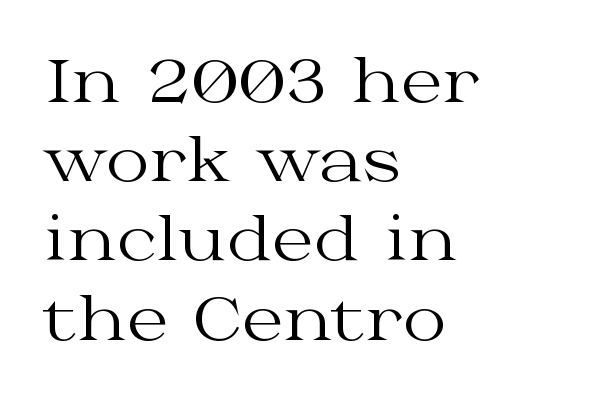
The image shows 60 px regular-weight, wide serif type, upright; set left-aligned, normal line spacing (1.32x), normal letter spacing, not underlined; medium stroke contrast and a medium x-height.
